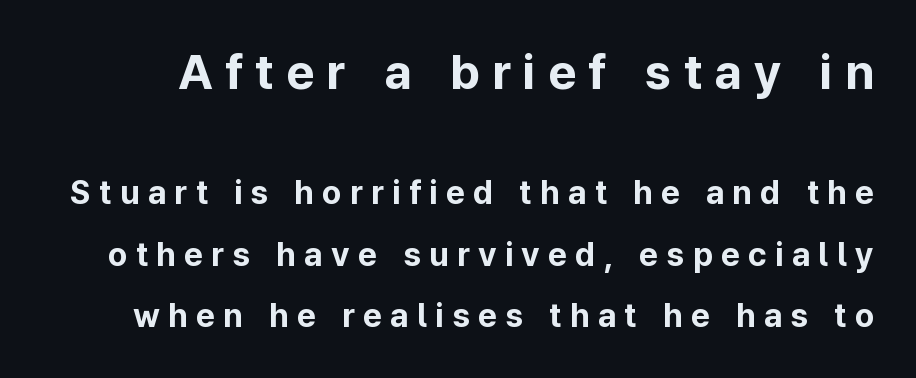
Q: Is the text bold? A: Yes.
Q: Is the text italic (slanted)? A: No, it is upright.
Q: Is the typeface a serif or a sans-serif typeface? A: Sans-serif.
Q: Is the text underlined? A: No.
Q: Is the spacing between letters normal or unusually wide? A: Unusually wide.
Q: Which block of text is set in a larger size, the first (top) or the second (bottom)? A: The first (top) one.
Q: Width (condensed, normal, or wide)? A: Normal.
Q: Stroke contrast? A: Low.
Q: x-height? A: Medium.
Q: Monospaced? A: No.
